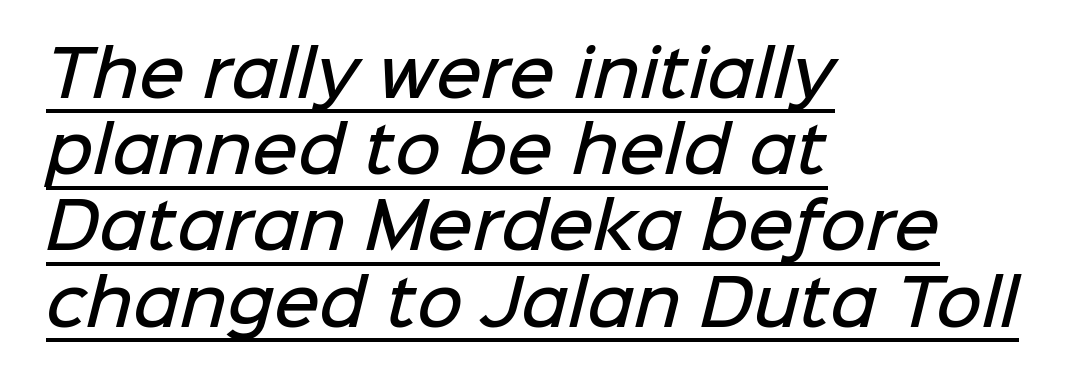
Q: Is the text bold? A: Semi-bold.
Q: Is the typeface a serif or a sans-serif typeface? A: Sans-serif.
Q: Is the text underlined? A: Yes.
Q: How is the paragraph aligned? A: Left-aligned.
Q: Is the spacing between letters normal or unusually wide? A: Normal.
Q: Width (condensed, normal, or wide)? A: Normal.
Q: Stroke contrast? A: Low.
Q: x-height? A: Medium.
Q: Monospaced? A: No.
